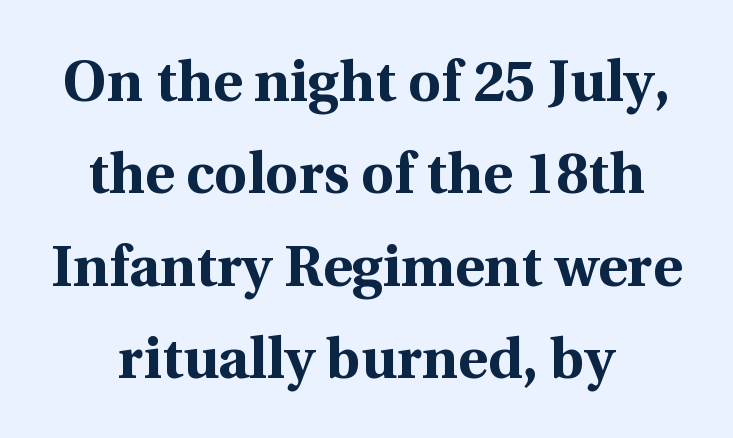
{"serif": "yes", "italic": "no", "bold": "yes", "weight": "bold", "width": "normal", "x_height": "medium", "monospaced": "no", "underline": "no", "line_spacing": "normal", "line_spacing_ratio": 1.62, "letter_spacing": "normal", "letter_spacing_em": 0.0, "glyph_px": 57}
